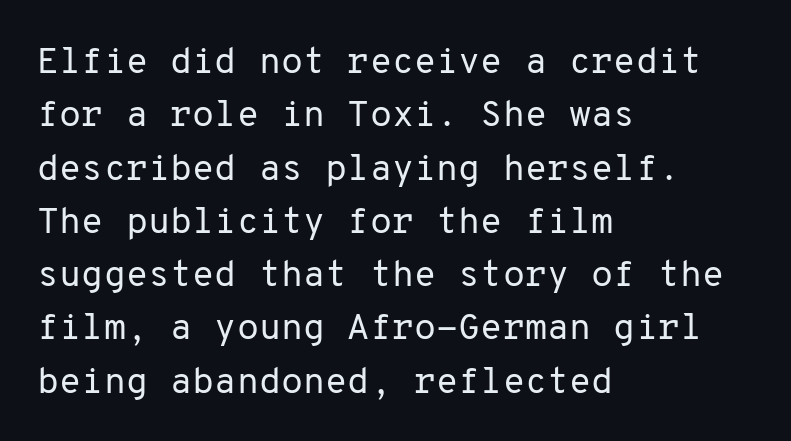
Stem width sits at or under what a default text font uses. This rendering leaves character spacing at its baseline value. Rows of type keep a routine distance in the vertical direction. Leftover space on each line is placed entirely after the last word.
